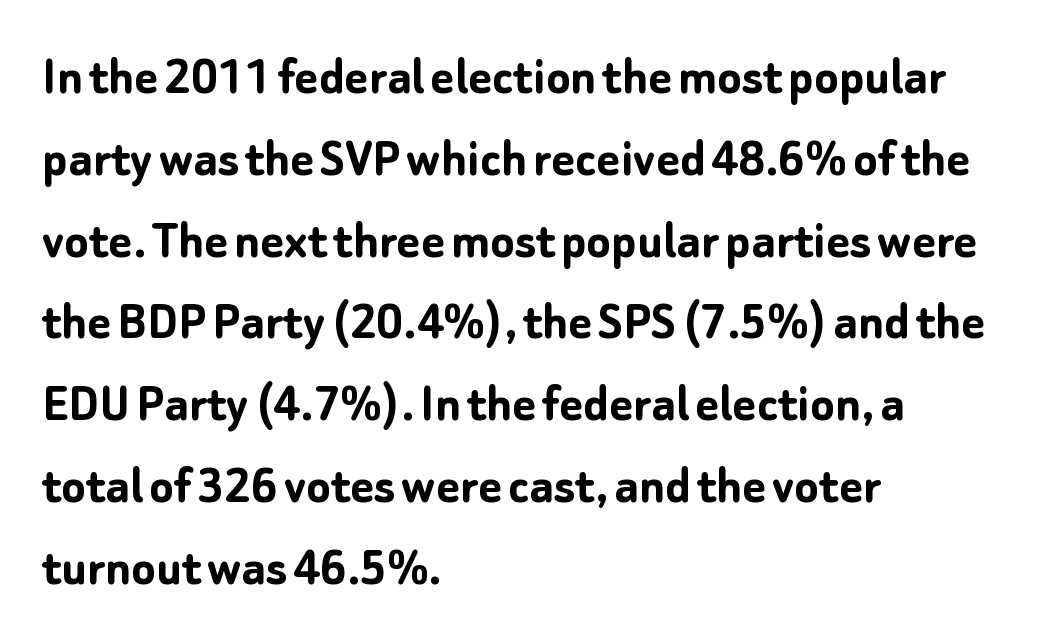
The image shows 56 px semibold sans-serif type, upright; set left-aligned, normal line spacing (1.46x), normal letter spacing, not underlined; low stroke contrast and a medium x-height.
